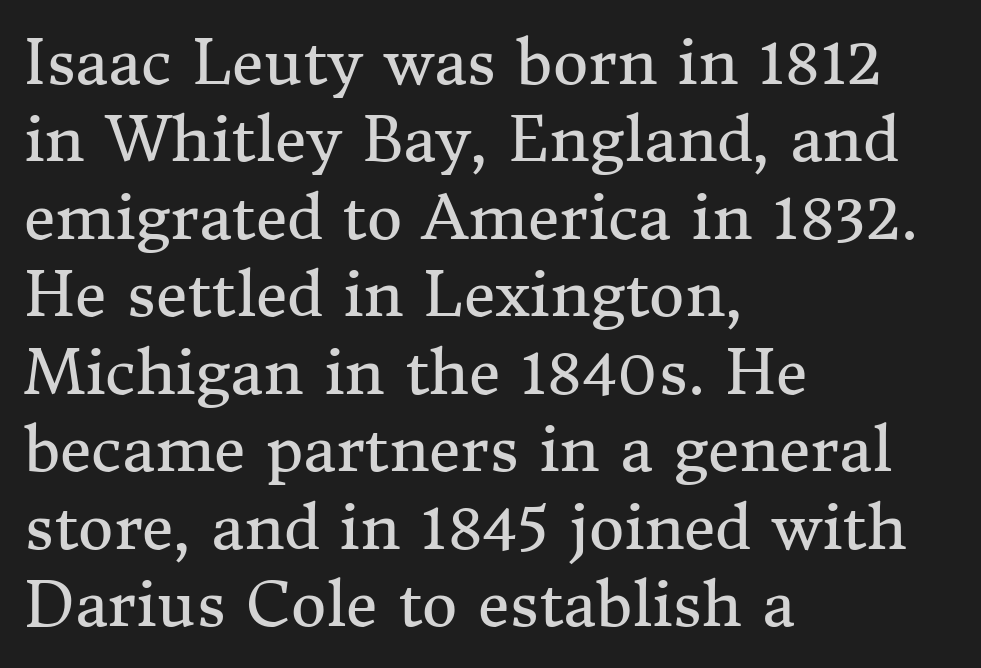
{"serif": "yes", "italic": "no", "bold": "no", "weight": "regular", "width": "normal", "stroke_contrast": "medium", "x_height": "medium", "monospaced": "no", "underline": "no", "align": "left", "line_spacing": "normal", "line_spacing_ratio": 1.27, "letter_spacing": "normal", "letter_spacing_em": 0.0, "glyph_px": 61}
